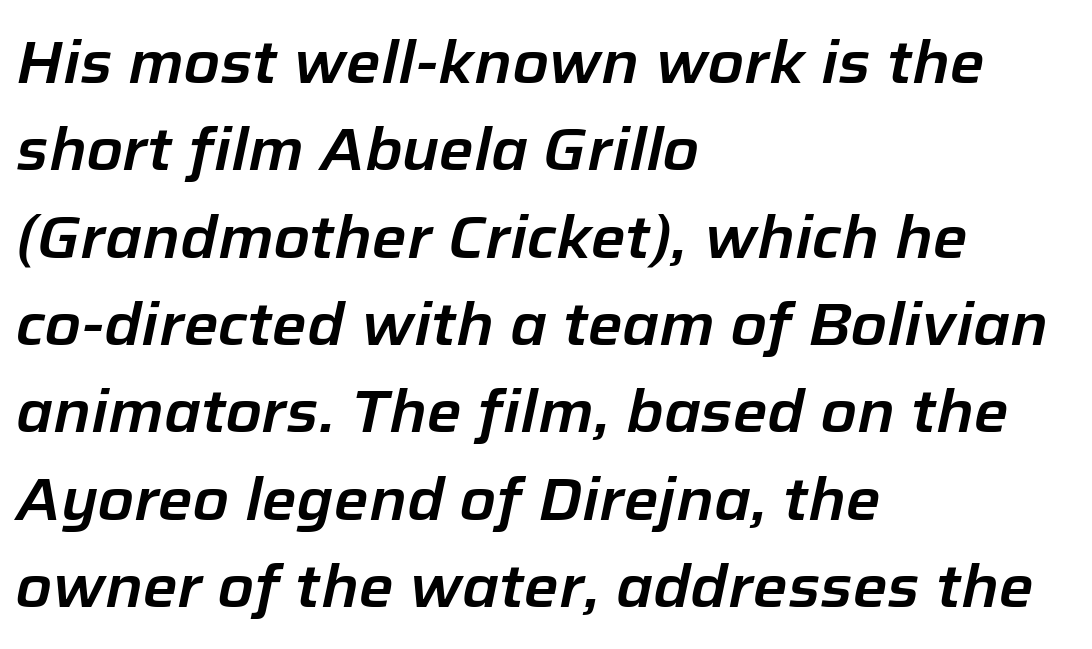
The image shows 59 px text type, italic (leaning right); set left-aligned, normal line spacing (1.48x), normal letter spacing, not underlined; low stroke contrast and a medium x-height.
